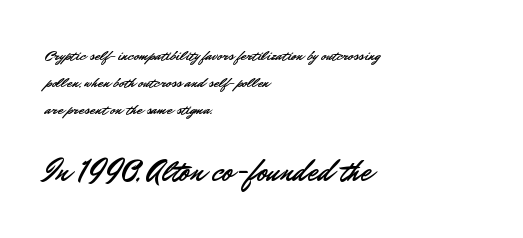
The image shows 30 px sans-serif type; set left-aligned, line spacing 1.8x, normal letter spacing, not underlined; the second (bottom) block is 2.0x larger; low stroke contrast and a small x-height.
